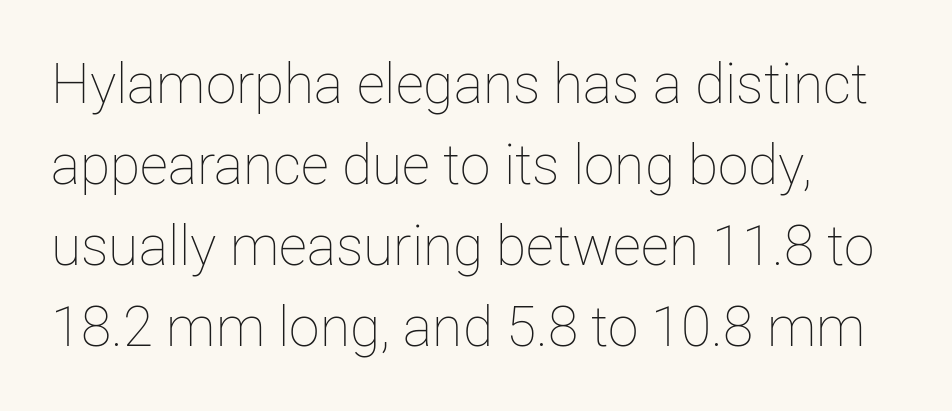
The image shows 55 px thin type, upright; set left-aligned, normal line spacing (1.47x), normal letter spacing, not underlined; low stroke contrast and a medium x-height.
